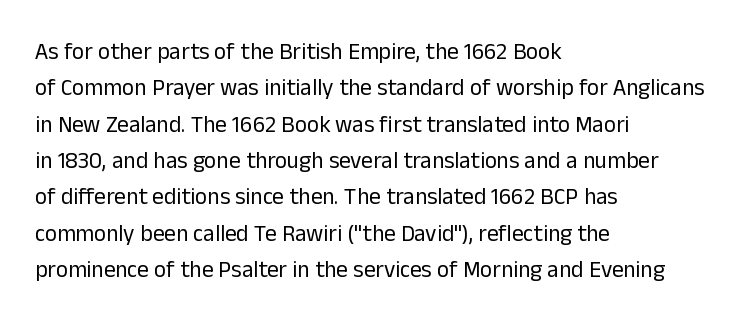
Compared with typical paragraphs, the rows here are spaced about the same. The letterforms sit at book weight or below. Ascenders rise straight up at ninety degrees. The lines are quadded left. Check the space under the baseline: it is left empty. Tracking value appears to be zero — textbook default spacing.
